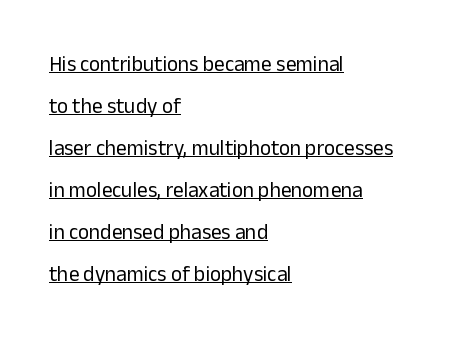
Like a heading marked for emphasis, these lines bear an underscore. Honestly, the letter spacing is just normal — you wouldn't notice it. The rendering anchors every line to the left-hand side. These lines stand farther apart than default settings would place them.
